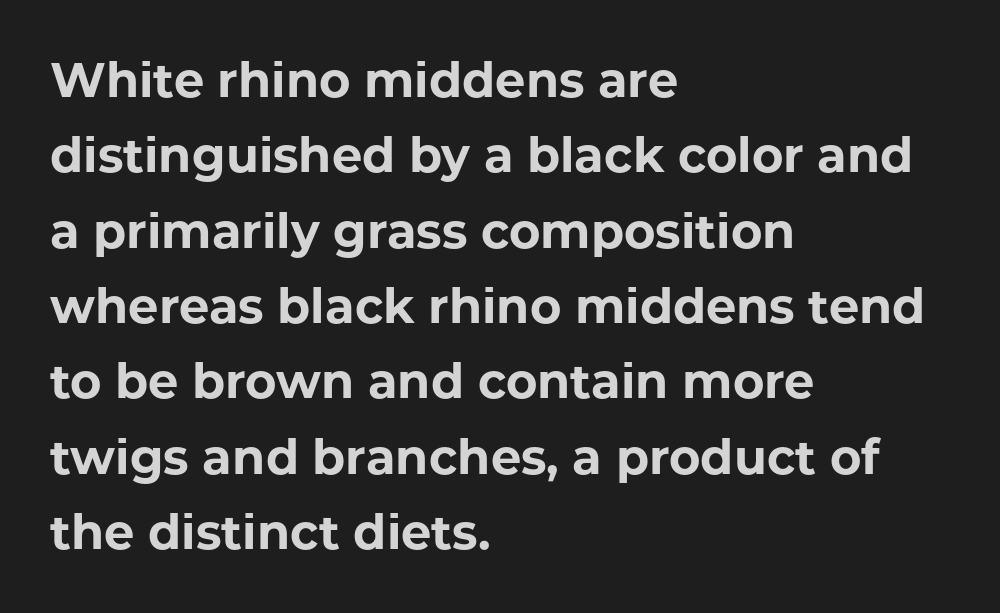
{"serif": "no", "italic": "no", "bold": "yes", "weight": "bold", "width": "normal", "stroke_contrast": "low", "x_height": "medium", "monospaced": "no", "underline": "no", "align": "left", "line_spacing": "normal", "line_spacing_ratio": 1.57, "letter_spacing": "normal", "letter_spacing_em": 0.0, "glyph_px": 48}
